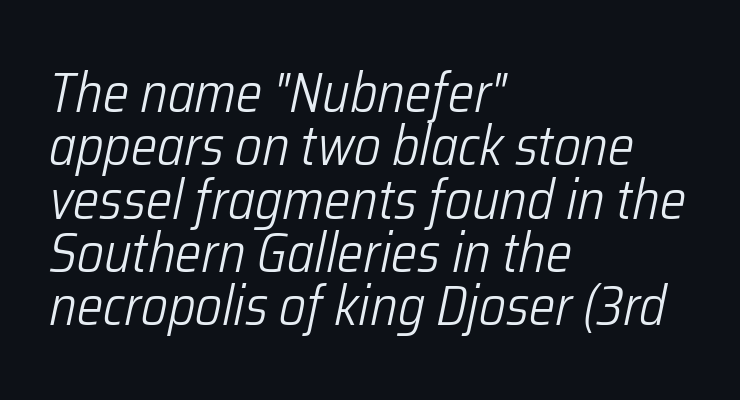
The image shows 55 px light, condensed type, italic (leaning right); set left-aligned, tight line spacing (0.97x), normal letter spacing, not underlined; low stroke contrast and a medium x-height.
